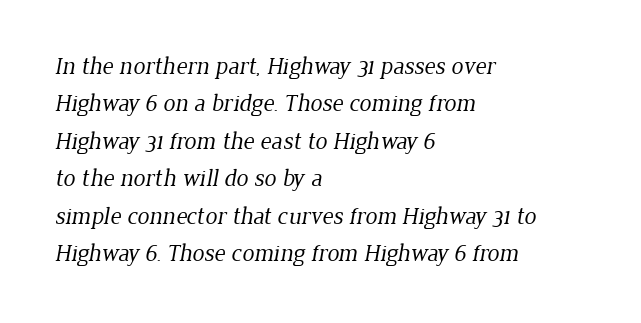
{"bold": "no", "underline": "no", "align": "left", "line_spacing": "normal", "line_spacing_ratio": 1.56, "letter_spacing": "normal", "letter_spacing_em": 0.0, "glyph_px": 24}
